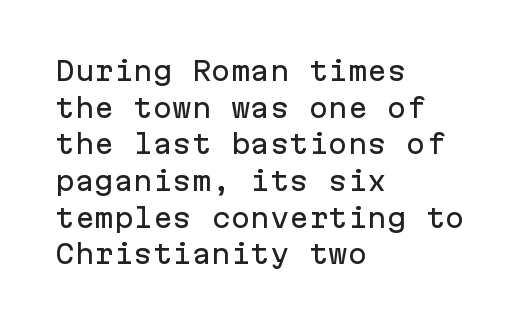
Q: Is the text italic (slanted)? A: No, it is upright.
Q: Is the text underlined? A: No.
Q: How is the paragraph aligned? A: Left-aligned.
Q: Is the spacing between letters normal or unusually wide? A: Normal.
Q: Is the spacing between lines tight, normal or loose? A: Normal.
